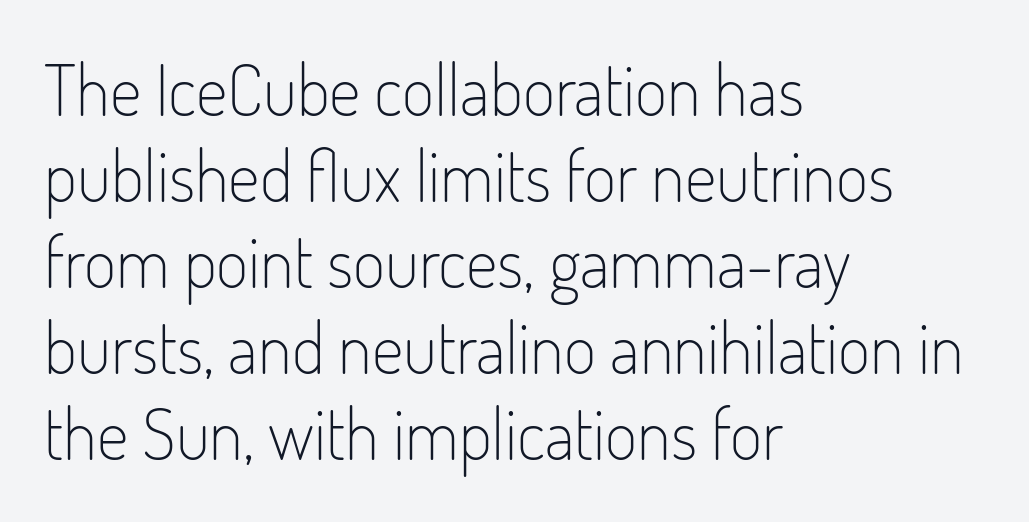
{"serif": "no", "italic": "no", "bold": "no", "weight": "light", "width": "condensed", "stroke_contrast": "low", "x_height": "small", "monospaced": "no", "underline": "no", "align": "left", "line_spacing_ratio": 1.23, "letter_spacing": "normal", "letter_spacing_em": 0.0, "glyph_px": 70}
